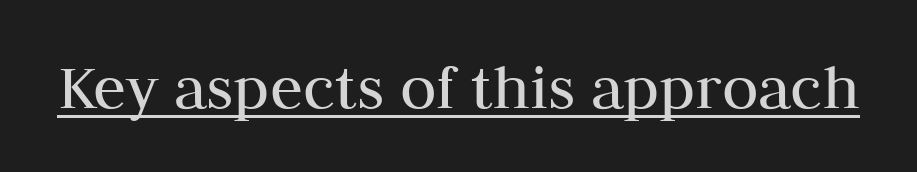
Q: Is the text bold? A: No.
Q: Is the text italic (slanted)? A: No, it is upright.
Q: Is the typeface a serif or a sans-serif typeface? A: Serif.
Q: Is the text underlined? A: Yes.
Q: Is the spacing between letters normal or unusually wide? A: Normal.
Q: Width (condensed, normal, or wide)? A: Normal.
Q: Stroke contrast? A: Medium.
Q: x-height? A: Medium.
Q: Monospaced? A: No.
